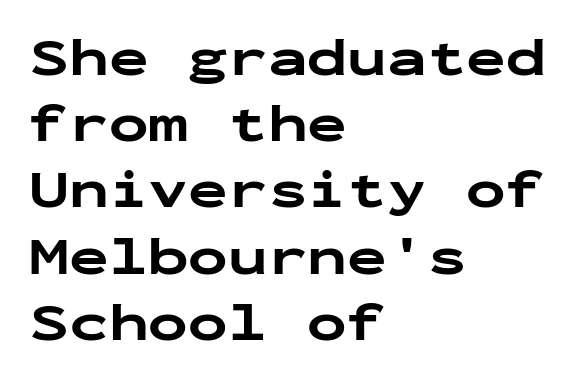
Q: Is the text bold? A: Yes.
Q: Is the text italic (slanted)? A: No, it is upright.
Q: Is the typeface a serif or a sans-serif typeface? A: Sans-serif.
Q: Is the text underlined? A: No.
Q: How is the paragraph aligned? A: Left-aligned.
Q: Is the spacing between letters normal or unusually wide? A: Normal.
Q: Is the spacing between lines tight, normal or loose? A: Normal.
Q: Width (condensed, normal, or wide)? A: Wide.
Q: Stroke contrast? A: Low.
Q: x-height? A: Medium.
Q: Monospaced? A: Yes.
